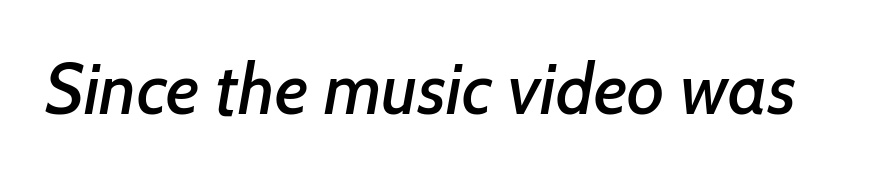
The image shows 71 px sans-serif type; set normal letter spacing, not underlined; low stroke contrast and a medium x-height.
